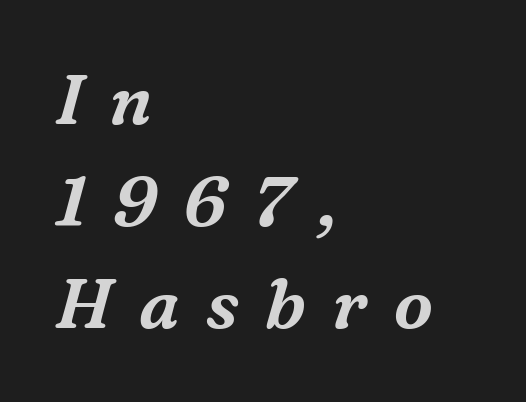
Q: Is the text italic (slanted)? A: Yes, it leans right by about 16 degrees.
Q: Is the typeface a serif or a sans-serif typeface? A: Serif.
Q: Is the text underlined? A: No.
Q: How is the paragraph aligned? A: Left-aligned.
Q: Is the spacing between letters normal or unusually wide? A: Unusually wide.
Q: Is the spacing between lines tight, normal or loose? A: Normal.
Q: Width (condensed, normal, or wide)? A: Normal.
Q: Stroke contrast? A: Medium.
Q: x-height? A: Medium.
Q: Monospaced? A: No.
